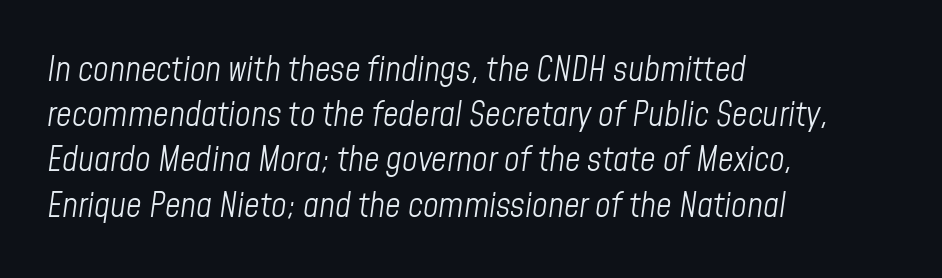
{"italic": "yes", "lean": "right", "slant_degrees": 8, "bold": "no", "weight": "light", "width": "condensed", "stroke_contrast": "low", "x_height": "medium", "monospaced": "no", "underline": "no", "align": "left", "line_spacing": "normal", "line_spacing_ratio": 1.33, "letter_spacing": "normal", "letter_spacing_em": 0.0, "glyph_px": 34}
